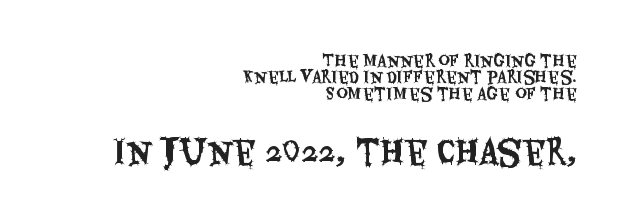
The image shows 32 px condensed sans-serif type, upright; set right-aligned, tight line spacing (1.02x), normal letter spacing, not underlined; the second (bottom) block is 2.0x larger; medium stroke contrast and a large x-height.
